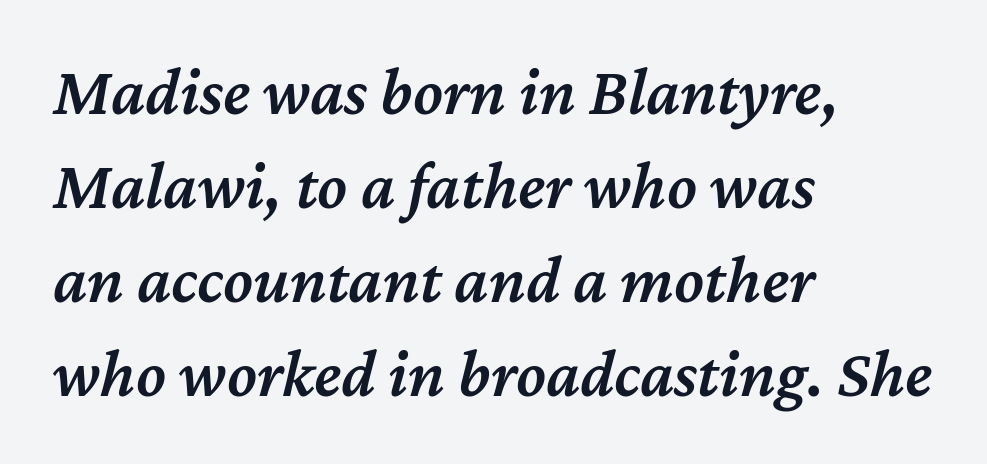
Q: Is the text bold? A: Semi-bold.
Q: Is the text italic (slanted)? A: Yes, it leans right by about 12 degrees.
Q: Is the text underlined? A: No.
Q: How is the paragraph aligned? A: Left-aligned.
Q: Is the spacing between letters normal or unusually wide? A: Normal.
Q: Is the spacing between lines tight, normal or loose? A: Normal.
Q: Width (condensed, normal, or wide)? A: Normal.
Q: Stroke contrast? A: Medium.
Q: x-height? A: Medium.
Q: Monospaced? A: No.
